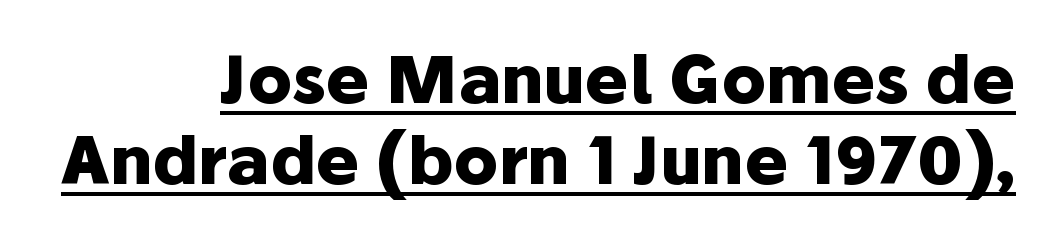
The image shows 66 px heavy sans-serif type, upright; set right-aligned, line spacing 1.23x, normal letter spacing, underlined; low stroke contrast and a medium x-height.
